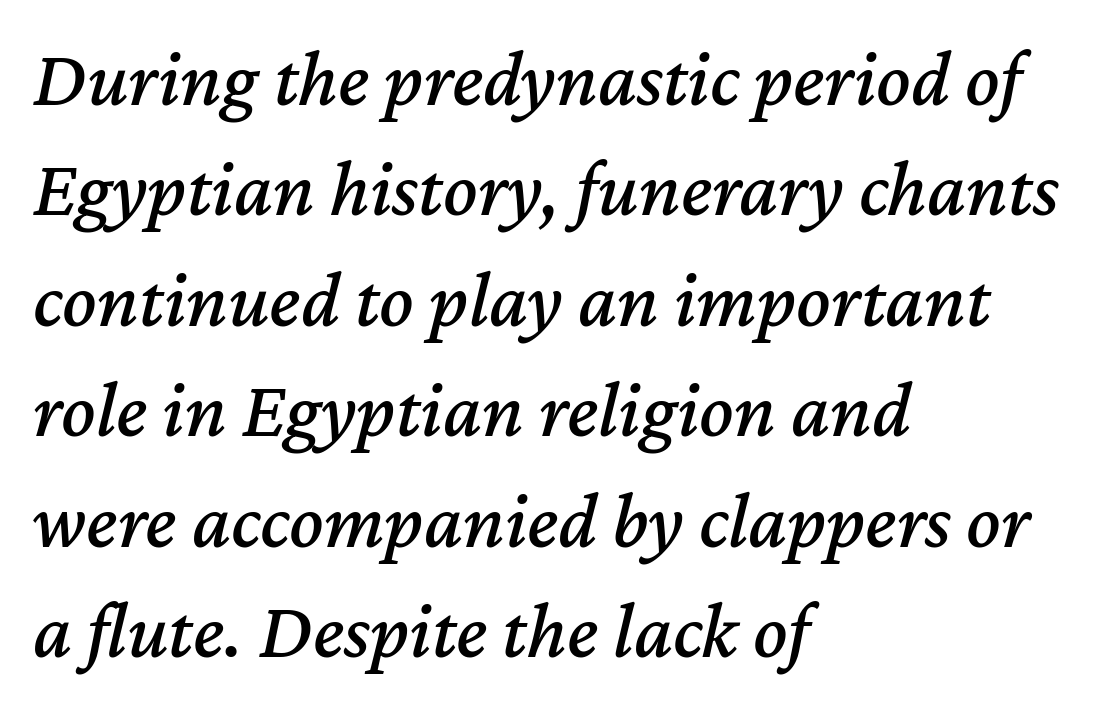
The image shows 80 px text type, italic (leaning right); set left-aligned, normal line spacing (1.38x), normal letter spacing, not underlined; medium stroke contrast and a medium x-height.
